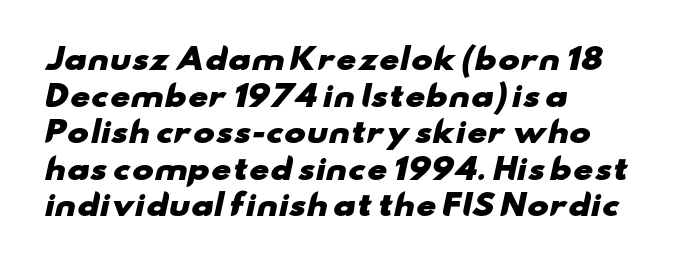
The image shows 29 px heavy, wide sans-serif type; set left-aligned, normal line spacing (1.26x), normal letter spacing, not underlined; low stroke contrast and a small x-height.
